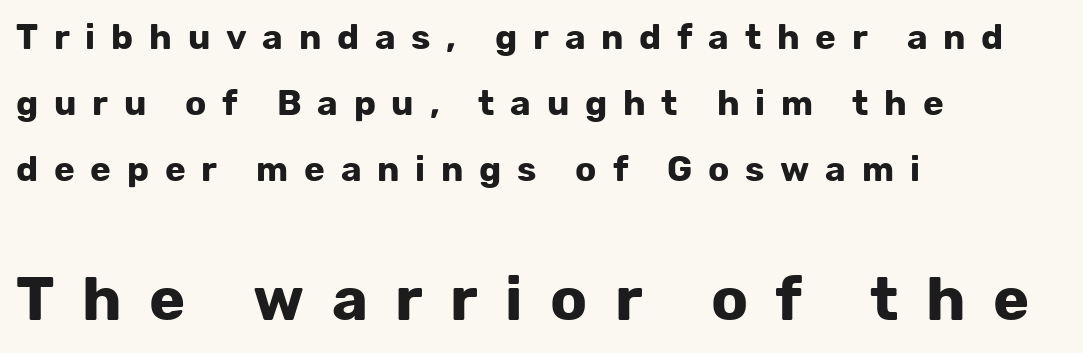
Does the bottom block carry the larger type? Yes, it does. Think of a printed novel: that variable character pitch is what you see here. Grotesque or geometric, the face here clearly has no serifs. This rendering uses left alignment, leaving the right contour irregular. Caption: expanded tracking, letters set apart.
